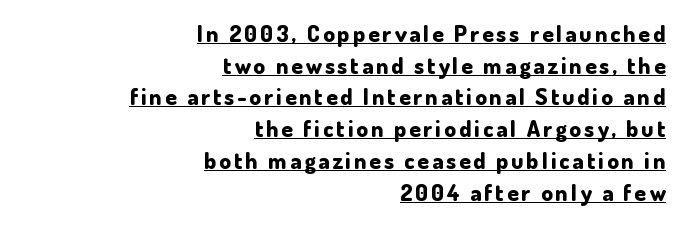
{"italic": "no", "bold": "yes", "underline": "yes", "align": "right", "line_spacing": "normal", "line_spacing_ratio": 1.38, "glyph_px": 23}
